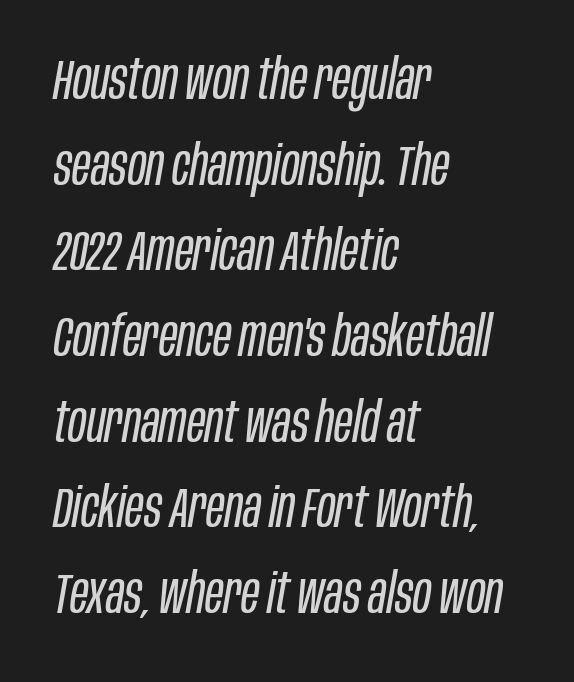
The axis of the letterforms is tilted away from vertical. Weight: in the light-to-regular range. Reading down the block, your eye returns to a fixed left position each line. Reading down the column, the eye jumps a familiar distance to each next line.
